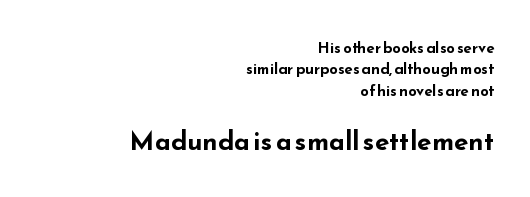
Tall strokes in this sample are plumb rather than angled. Look at the tracking — it's just the regular setting, nothing added. Evenly set lines give the paragraph a standard silhouette. Its strokes are broad and dark, the hallmark of bold type. The space directly below the letters is spotless.
